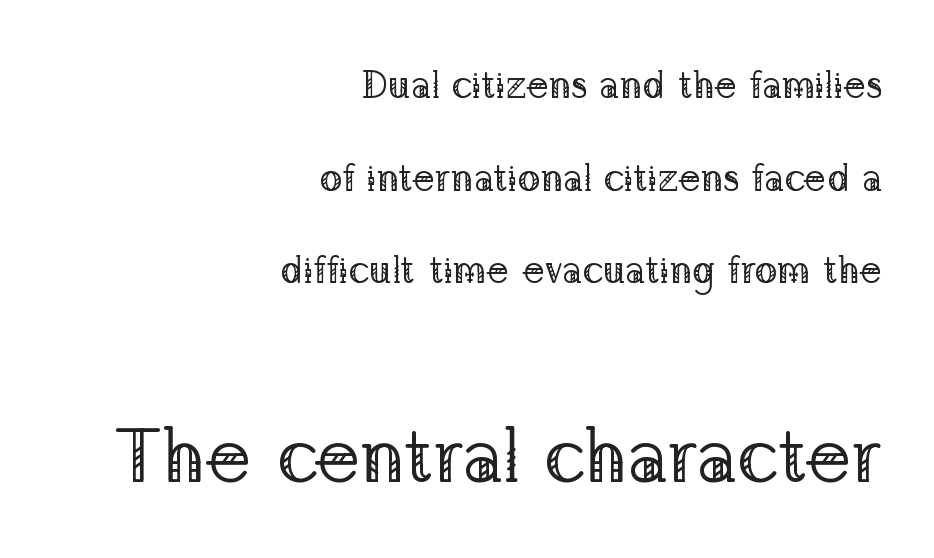
{"serif": "yes", "italic": "no", "bold": "no", "weight": "regular", "width": "normal", "stroke_contrast": "low", "x_height": "medium", "monospaced": "no", "underline": "no", "align": "right", "line_spacing": "loose", "line_spacing_ratio": 2.44, "letter_spacing": "normal", "letter_spacing_em": 0.0, "larger_block": "second", "size_ratio": 2.0, "glyph_px": 76}
